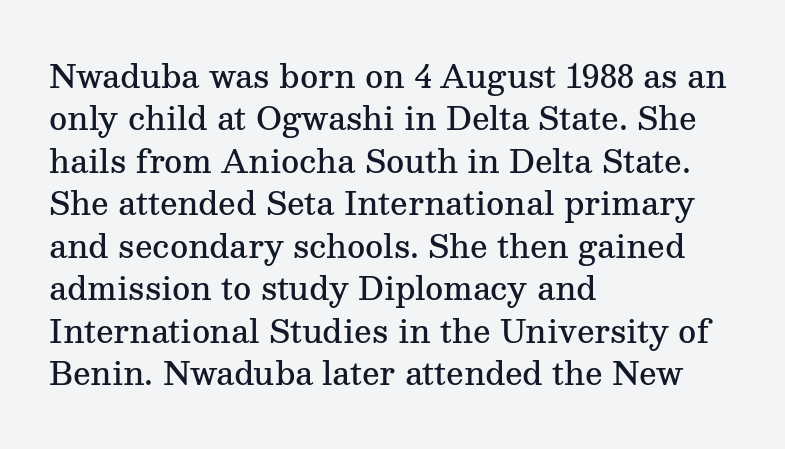
{"serif": "yes", "italic": "no", "bold": "semi", "weight": "semibold", "width": "normal", "stroke_contrast": "medium", "x_height": "medium", "monospaced": "no", "underline": "no", "align": "left", "line_spacing": "normal", "line_spacing_ratio": 1.37, "letter_spacing": "normal", "letter_spacing_em": 0.0, "glyph_px": 31}
